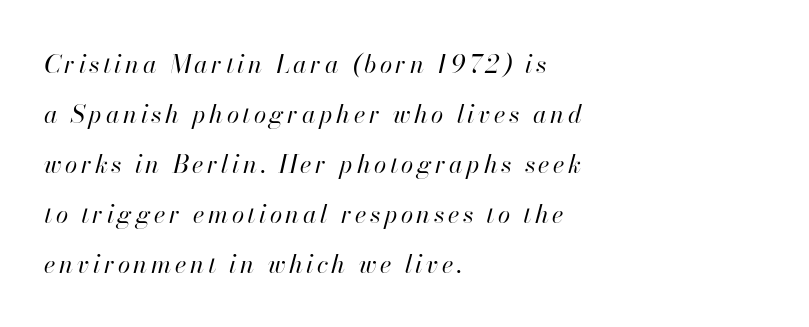
The image shows 25 px text type, italic (leaning right); set left-aligned, loose line spacing (2.0x), not underlined.
